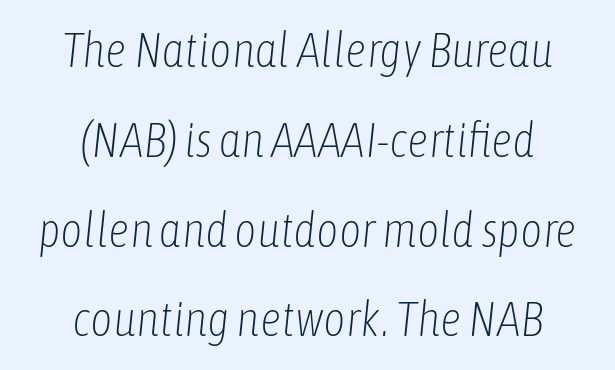
Honestly, there is no underline to notice here at all. Tracking value appears to be zero — textbook default spacing. Neither beginnings nor endings align; midpoints do. Spacing verdict: proportional, widths tailored to each character.
